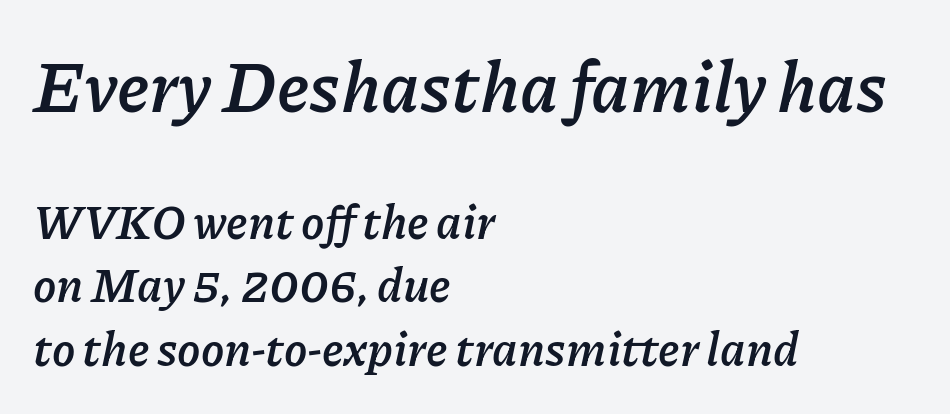
Tracking here is standard; glyphs follow each other at the usual distance. The rendering applies a slant to the glyphs. One glance says typical: line gaps are just what's usual. Unmarked baselines from the first word to the last. Proportional: the letters do not fall into vertical columns. Compared with an ordinary text face, these strokes are far heavier — a full bold.
